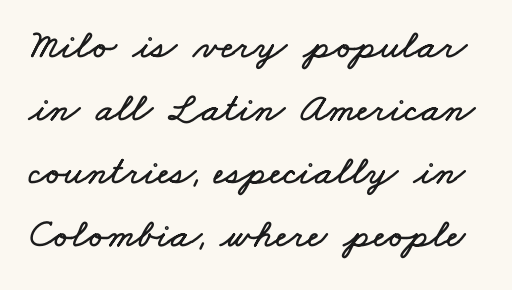
The image shows 41 px wide type; set normal line spacing (1.54x), normal letter spacing, not underlined; low stroke contrast and a small x-height.
